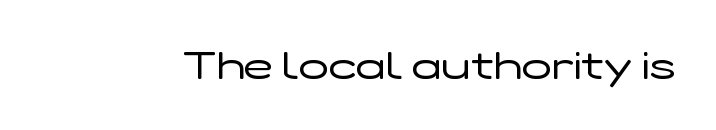
Do the characters align in a grid? No, the font is proportional. No feet cap the strokes, marking this as sans-serif type. Standard letterfit; no display-style spreading of the glyphs. Heaviness? Minimal to ordinary, like unemphasized prose. The baseline area is clear.
